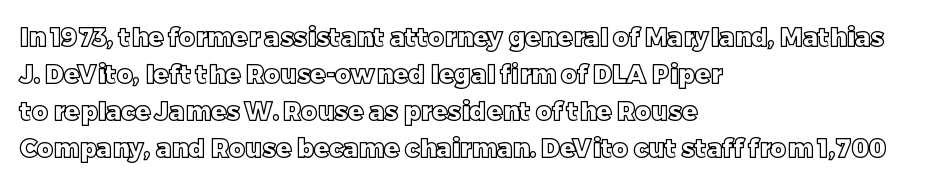
The image shows 25 px text type, upright; set left-aligned, normal line spacing (1.48x), normal letter spacing, not underlined.
